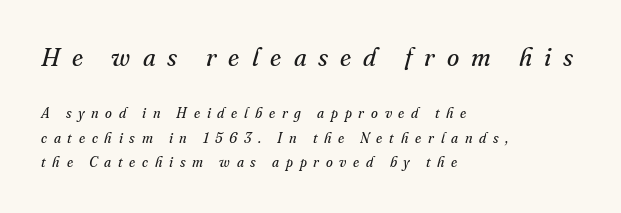
The image shows 25 px text type, italic (leaning right); set left-aligned, line spacing 1.74x, unusually wide letter spacing (+0.48 em), not underlined; the first (top) block is 1.79x larger.
